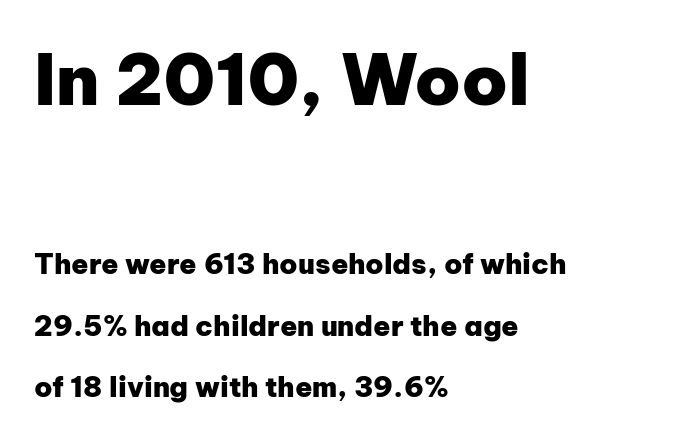
The image shows 71 px heavy sans-serif type, upright; set left-aligned, loose line spacing (2.19x), normal letter spacing, not underlined; the first (top) block is 2.54x larger; low stroke contrast and a medium x-height.
